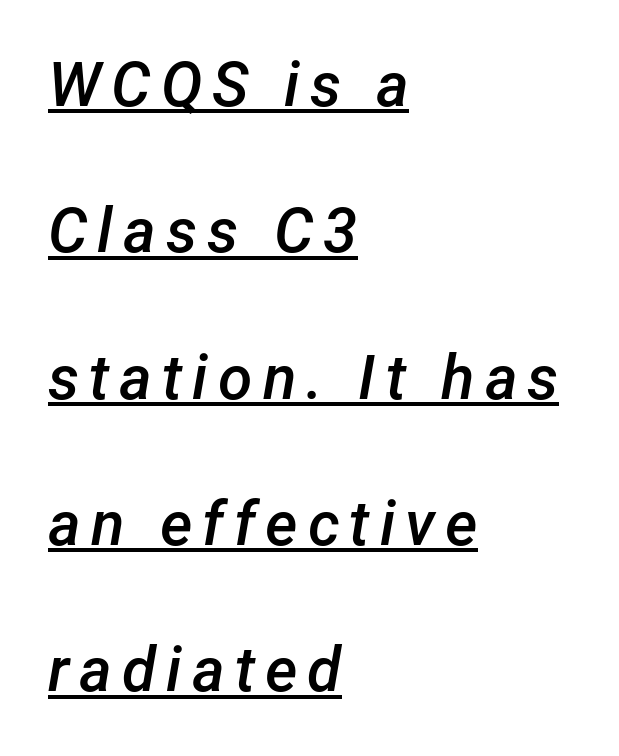
Q: Is the text bold? A: Semi-bold.
Q: Is the text italic (slanted)? A: Yes, it leans right by about 12 degrees.
Q: Is the text underlined? A: Yes.
Q: How is the paragraph aligned? A: Left-aligned.
Q: Is the spacing between lines tight, normal or loose? A: Loose.
Q: Width (condensed, normal, or wide)? A: Normal.
Q: Stroke contrast? A: Low.
Q: x-height? A: Medium.
Q: Monospaced? A: No.
